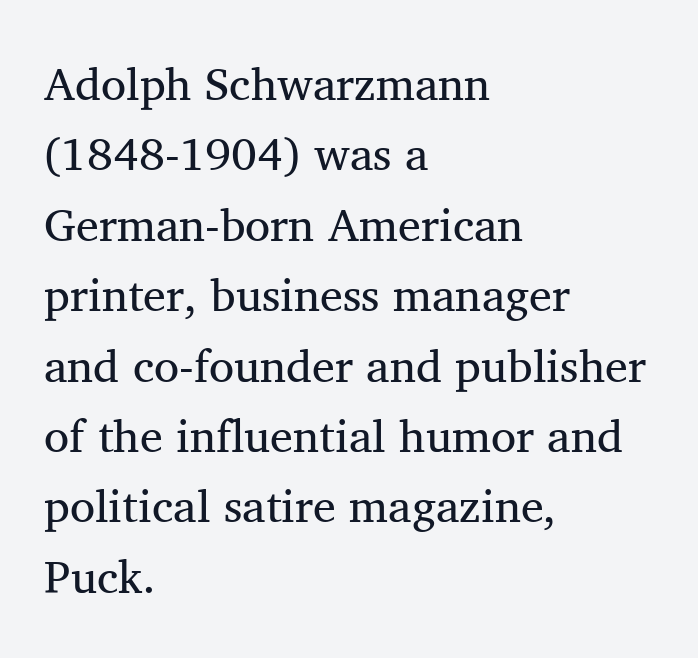
The image shows 46 px regular-weight serif type, upright; set left-aligned, normal line spacing (1.53x), normal letter spacing, not underlined; medium stroke contrast and a medium x-height.
